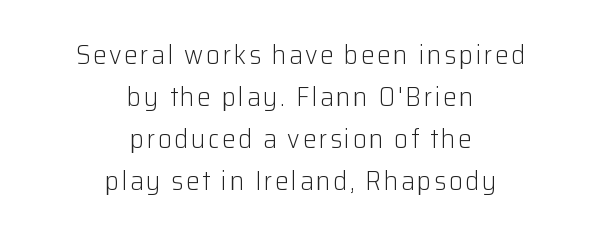
Q: Is the text bold? A: No.
Q: Is the text italic (slanted)? A: No, it is upright.
Q: Is the text underlined? A: No.
Q: How is the paragraph aligned? A: Centered.
Q: Is the spacing between lines tight, normal or loose? A: Normal.
